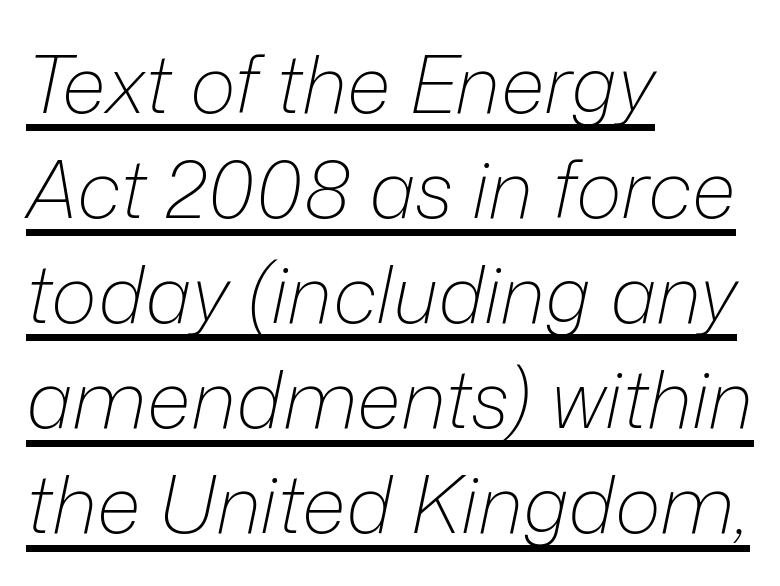
Q: Is the text bold? A: No.
Q: Is the text italic (slanted)? A: Yes, it leans right by about 12 degrees.
Q: Is the text underlined? A: Yes.
Q: How is the paragraph aligned? A: Left-aligned.
Q: Is the spacing between letters normal or unusually wide? A: Normal.
Q: Is the spacing between lines tight, normal or loose? A: Normal.
Q: Width (condensed, normal, or wide)? A: Normal.
Q: Stroke contrast? A: Low.
Q: x-height? A: Medium.
Q: Monospaced? A: No.
